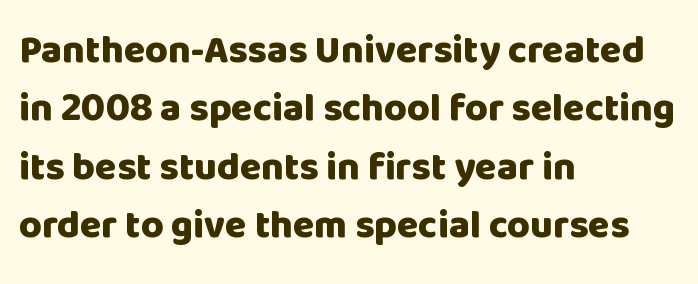
{"serif": "no", "italic": "no", "bold": "yes", "weight": "heavy", "width": "normal", "stroke_contrast": "low", "x_height": "large", "monospaced": "no", "underline": "no", "align": "left", "line_spacing": "normal", "line_spacing_ratio": 1.5, "letter_spacing": "normal", "letter_spacing_em": 0.0, "glyph_px": 39}
